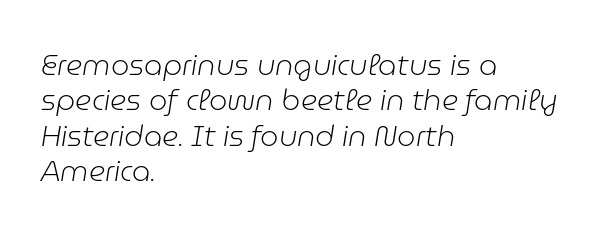
Q: Is the text bold? A: No.
Q: Is the text italic (slanted)? A: Yes, it leans right by about 9 degrees.
Q: Is the text underlined? A: No.
Q: How is the paragraph aligned? A: Left-aligned.
Q: Is the spacing between letters normal or unusually wide? A: Normal.
Q: Width (condensed, normal, or wide)? A: Normal.
Q: Stroke contrast? A: Low.
Q: x-height? A: Medium.
Q: Monospaced? A: No.
